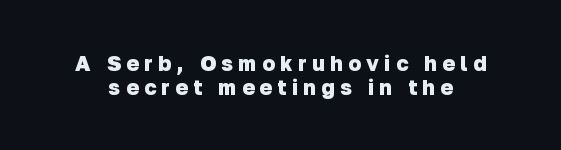
Q: Is the text bold? A: Yes.
Q: Is the text underlined? A: No.
Q: Is the spacing between letters normal or unusually wide? A: Unusually wide.
Q: Is the spacing between lines tight, normal or loose? A: Tight.
